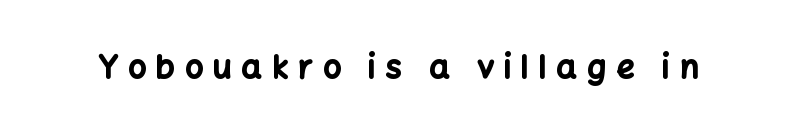
Q: Is the text bold? A: Yes.
Q: Is the text italic (slanted)? A: No, it is upright.
Q: Is the typeface a serif or a sans-serif typeface? A: Sans-serif.
Q: Is the text underlined? A: No.
Q: Is the spacing between letters normal or unusually wide? A: Unusually wide.
Q: Width (condensed, normal, or wide)? A: Normal.
Q: Stroke contrast? A: Low.
Q: x-height? A: Medium.
Q: Monospaced? A: No.
